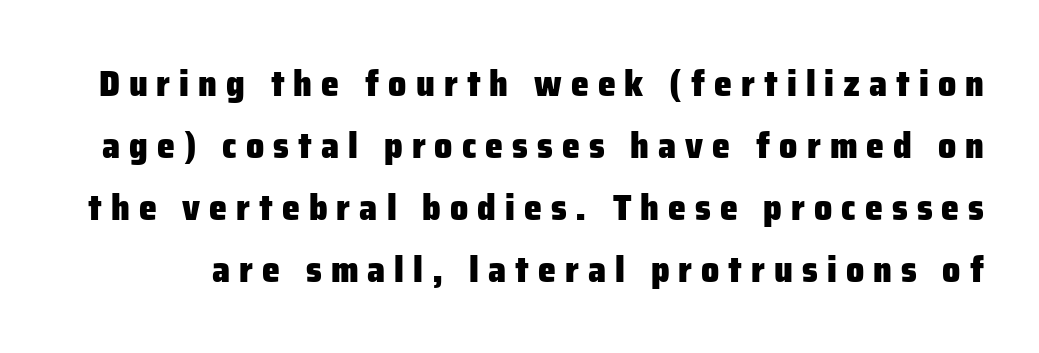
{"serif": "no", "italic": "no", "bold": "yes", "weight": "heavy", "width": "normal", "stroke_contrast": "low", "x_height": "medium", "monospaced": "no", "underline": "no", "line_spacing_ratio": 1.72, "letter_spacing": "wide", "letter_spacing_em": 0.25, "glyph_px": 36}
